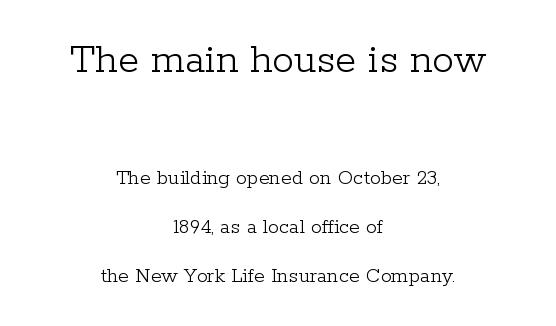
Q: Is the text bold? A: No.
Q: Is the text italic (slanted)? A: No, it is upright.
Q: Is the typeface a serif or a sans-serif typeface? A: Serif.
Q: Is the text underlined? A: No.
Q: How is the paragraph aligned? A: Centered.
Q: Is the spacing between letters normal or unusually wide? A: Normal.
Q: Is the spacing between lines tight, normal or loose? A: Loose.
Q: Which block of text is set in a larger size, the first (top) or the second (bottom)? A: The first (top) one.
Q: Width (condensed, normal, or wide)? A: Normal.
Q: Stroke contrast? A: Low.
Q: x-height? A: Medium.
Q: Monospaced? A: No.
